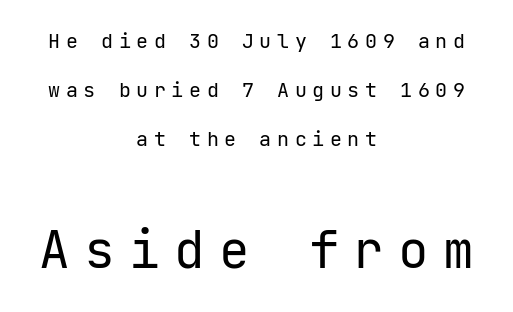
Q: Is the text bold? A: No.
Q: Is the text italic (slanted)? A: No, it is upright.
Q: Is the typeface a serif or a sans-serif typeface? A: Sans-serif.
Q: Is the text underlined? A: No.
Q: How is the paragraph aligned? A: Centered.
Q: Is the spacing between letters normal or unusually wide? A: Unusually wide.
Q: Is the spacing between lines tight, normal or loose? A: Loose.
Q: Which block of text is set in a larger size, the first (top) or the second (bottom)? A: The second (bottom) one.
Q: Width (condensed, normal, or wide)? A: Normal.
Q: Stroke contrast? A: Low.
Q: x-height? A: Medium.
